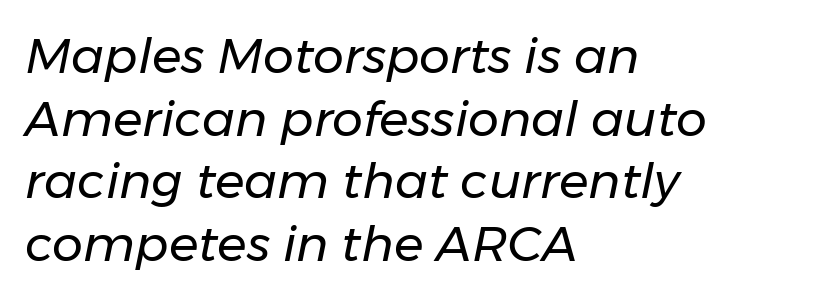
{"italic": "yes", "lean": "right", "slant_degrees": 11, "bold": "no", "weight": "regular", "width": "normal", "stroke_contrast": "low", "x_height": "medium", "monospaced": "no", "underline": "no", "align": "left", "line_spacing": "normal", "line_spacing_ratio": 1.28, "letter_spacing": "normal", "letter_spacing_em": 0.0, "glyph_px": 49}
